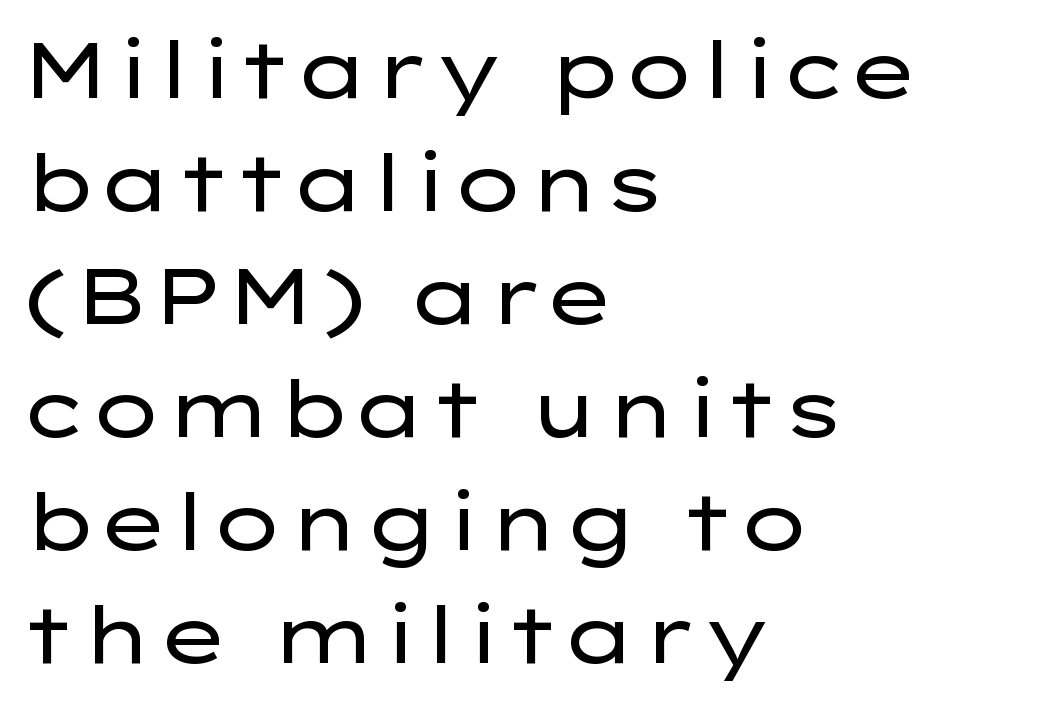
The typesetting does not lean heavy: it is not bold. Short and long lines alike share a common starting point at left. I'd call this a sans setting — the letters go barefoot. A bare baseline throughout the passage. You can tell it's not italic because the verticals are truly vertical. Between one letter and the next there's only the usual sliver of space.
